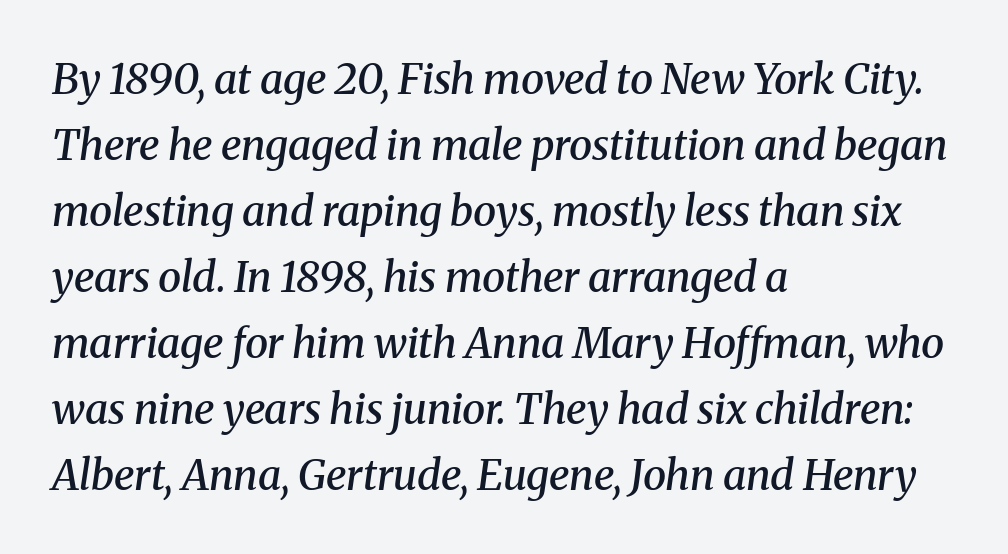
The image shows 42 px semibold serif type, italic (leaning right); set left-aligned, normal line spacing (1.57x), normal letter spacing, not underlined; medium stroke contrast and a medium x-height.
